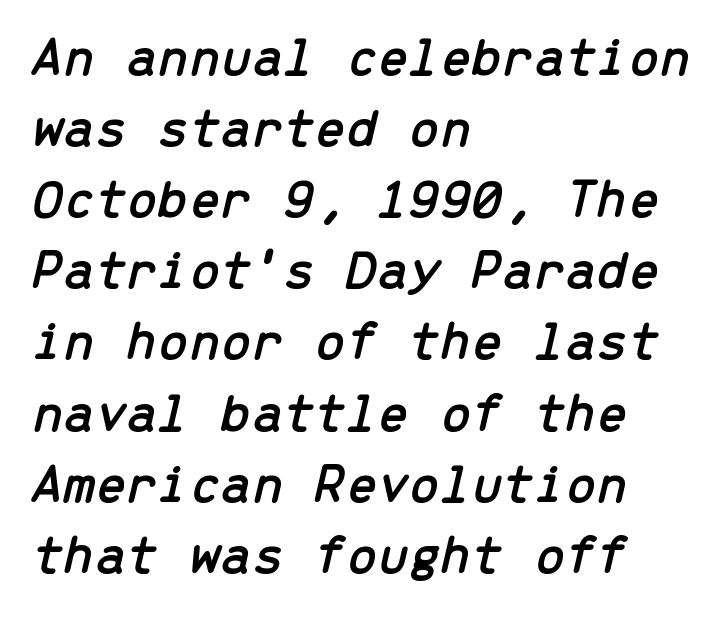
Q: Is the text italic (slanted)? A: Yes, it leans right by about 13 degrees.
Q: Is the text underlined? A: No.
Q: How is the paragraph aligned? A: Left-aligned.
Q: Is the spacing between letters normal or unusually wide? A: Normal.
Q: Is the spacing between lines tight, normal or loose? A: Normal.
Q: Width (condensed, normal, or wide)? A: Normal.
Q: Stroke contrast? A: Low.
Q: x-height? A: Medium.
Q: Monospaced? A: Yes.
